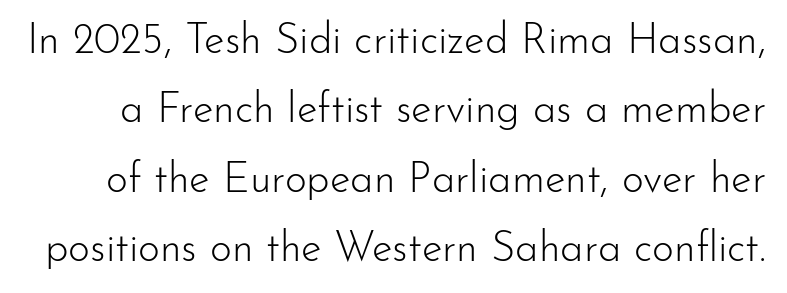
Q: Is the text bold? A: No.
Q: Is the text italic (slanted)? A: No, it is upright.
Q: Is the typeface a serif or a sans-serif typeface? A: Sans-serif.
Q: Is the text underlined? A: No.
Q: Is the spacing between letters normal or unusually wide? A: Normal.
Q: Is the spacing between lines tight, normal or loose? A: Normal.
Q: Width (condensed, normal, or wide)? A: Normal.
Q: Stroke contrast? A: Low.
Q: x-height? A: Small.
Q: Monospaced? A: No.
